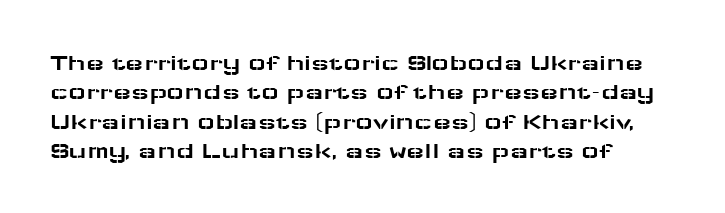
{"italic": "no", "underline": "no", "align": "left", "line_spacing_ratio": 1.22, "letter_spacing": "normal", "letter_spacing_em": 0.0, "glyph_px": 24}
